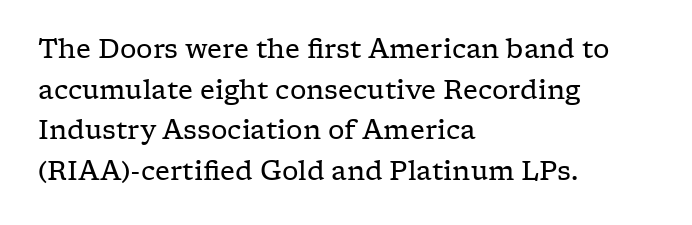
{"italic": "no", "bold": "no", "underline": "no", "align": "left", "line_spacing": "normal", "line_spacing_ratio": 1.56, "letter_spacing": "normal", "letter_spacing_em": 0.0, "glyph_px": 26}
